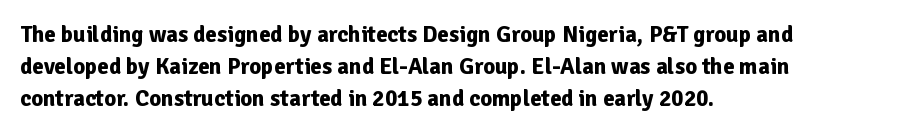
Q: Is the text bold? A: Yes.
Q: Is the text italic (slanted)? A: No, it is upright.
Q: Is the text underlined? A: No.
Q: How is the paragraph aligned? A: Left-aligned.
Q: Is the spacing between letters normal or unusually wide? A: Normal.
Q: Is the spacing between lines tight, normal or loose? A: Normal.
